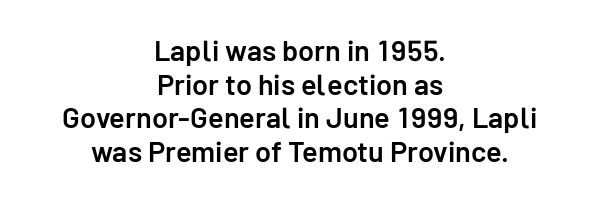
Q: Is the text bold? A: Semi-bold.
Q: Is the text italic (slanted)? A: No, it is upright.
Q: Is the typeface a serif or a sans-serif typeface? A: Sans-serif.
Q: Is the text underlined? A: No.
Q: How is the paragraph aligned? A: Centered.
Q: Is the spacing between letters normal or unusually wide? A: Normal.
Q: Width (condensed, normal, or wide)? A: Normal.
Q: Stroke contrast? A: Low.
Q: x-height? A: Medium.
Q: Monospaced? A: No.
